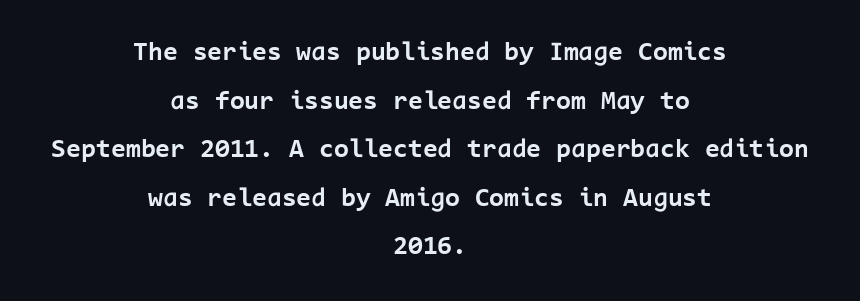
Q: Is the text bold? A: Yes.
Q: Is the text italic (slanted)? A: No, it is upright.
Q: Is the text underlined? A: No.
Q: How is the paragraph aligned? A: Centered.
Q: Is the spacing between letters normal or unusually wide? A: Normal.
